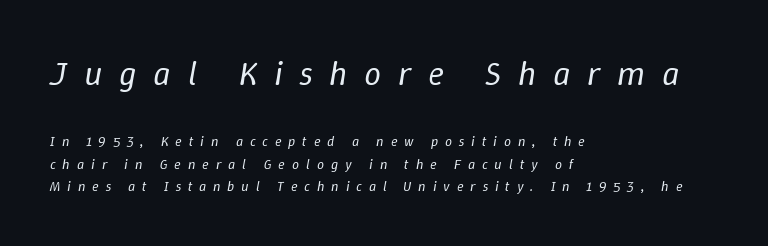
The image shows 34 px regular-weight type, italic (leaning right); set left-aligned, normal line spacing (1.59x), unusually wide letter spacing (+0.49 em), not underlined; the first (top) block is 2.43x larger; low stroke contrast and a medium x-height.
